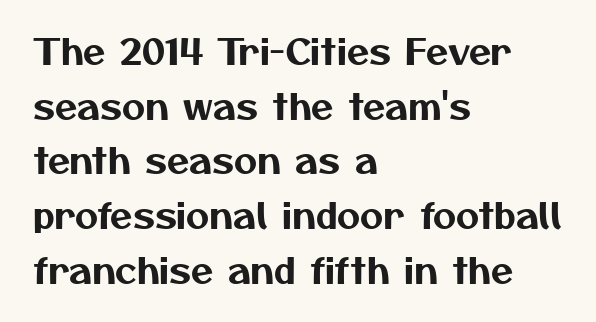
{"serif": "no", "width": "normal", "stroke_contrast": "medium", "x_height": "medium", "monospaced": "no", "underline": "no", "align": "left", "line_spacing": "normal", "line_spacing_ratio": 1.52, "letter_spacing": "normal", "letter_spacing_em": 0.0, "glyph_px": 36}
